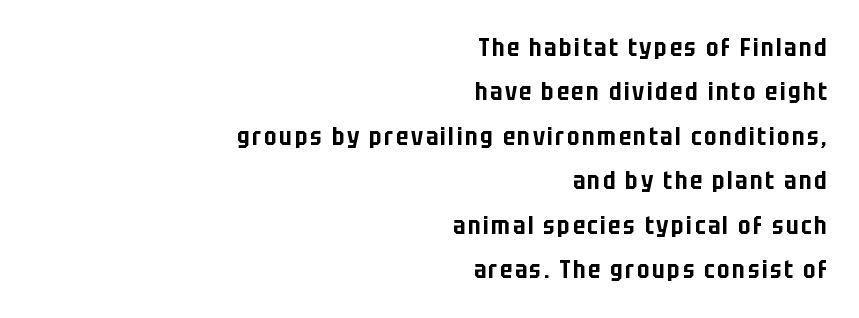
The image shows 24 px text type, upright; set right-aligned, line spacing 1.85x, not underlined.
